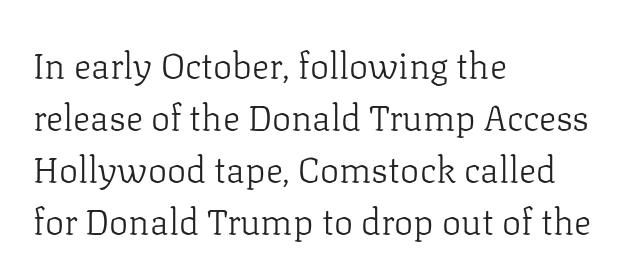
The image shows 36 px light serif type, upright; set left-aligned, normal line spacing (1.44x), normal letter spacing, not underlined; low stroke contrast and a medium x-height.
